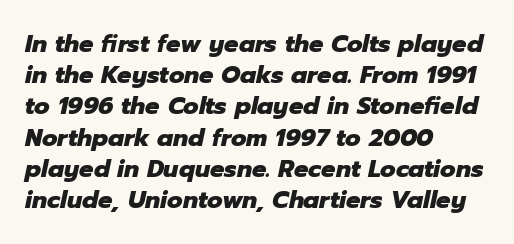
Q: Is the text bold? A: Yes.
Q: Is the text italic (slanted)? A: Yes, it leans right by about 12 degrees.
Q: Is the text underlined? A: No.
Q: How is the paragraph aligned? A: Left-aligned.
Q: Is the spacing between letters normal or unusually wide? A: Normal.
Q: Is the spacing between lines tight, normal or loose? A: Normal.
